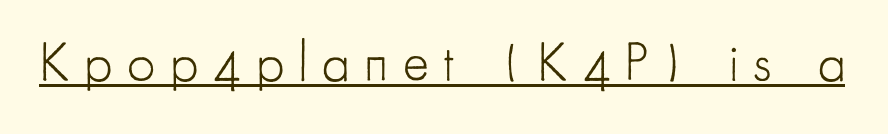
The axis of the letterforms is exactly vertical. Nope, no serifs anywhere on these letters. These glyphs show unthickened strokes, regular width or finer. Glance below the letters and you will spot a drawn line.
